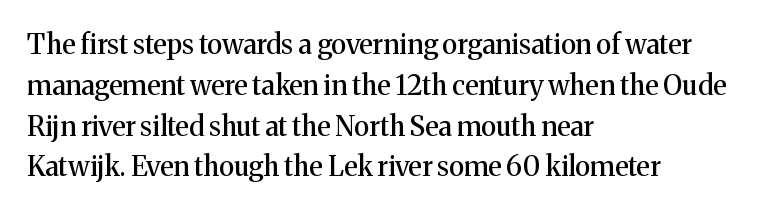
The image shows 27 px text type, upright; set left-aligned, normal line spacing (1.51x), normal letter spacing, not underlined.
